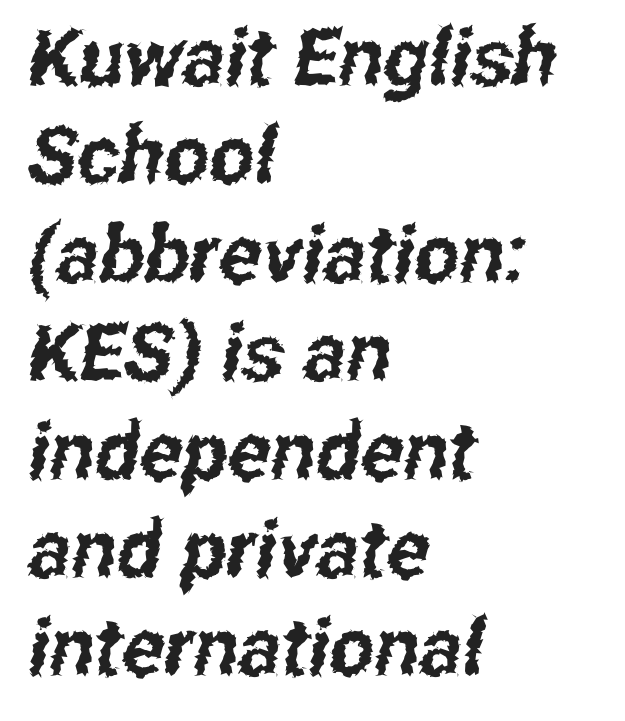
Casual observation: everything's shoved over to the left. Are there feet on the stems? There aren't — it's a sans. The strip under each line holds only bare page. A typesetter would call this zero additional tracking. Note the varied advance widths — an 'i' is clearly narrower than an 'm'.
